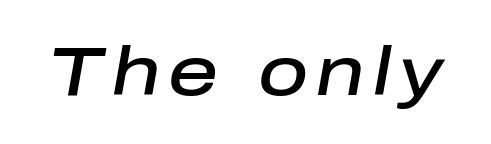
Q: Is the text bold? A: Semi-bold.
Q: Is the text italic (slanted)? A: Yes, it leans right by about 10 degrees.
Q: Is the text underlined? A: No.
Q: Width (condensed, normal, or wide)? A: Normal.
Q: Stroke contrast? A: Low.
Q: x-height? A: Medium.
Q: Monospaced? A: No.
